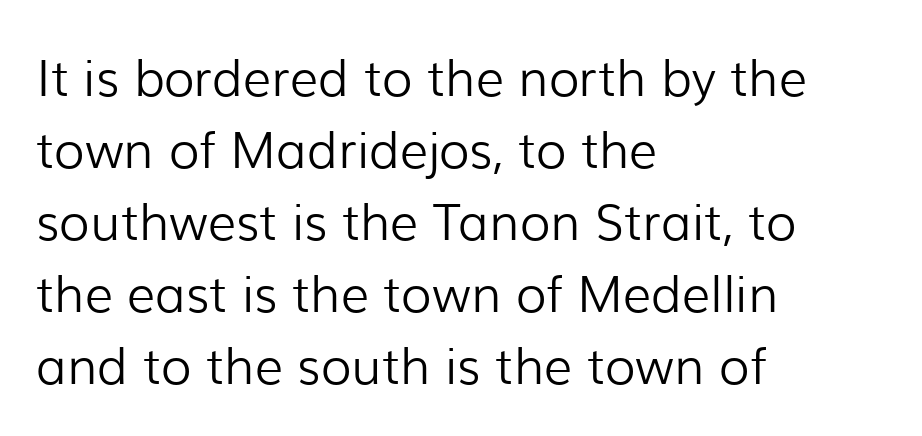
The image shows 50 px light sans-serif type, upright; set left-aligned, normal line spacing (1.44x), normal letter spacing, not underlined; low stroke contrast and a medium x-height.
